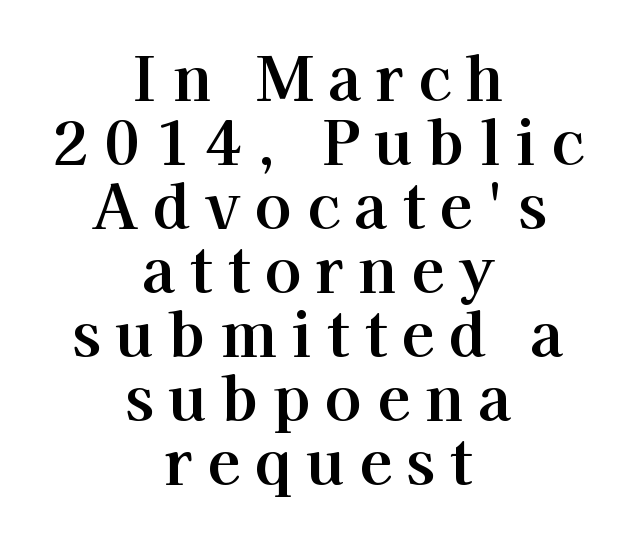
The image shows 61 px bold serif type, upright; set centered, tight line spacing (1.05x), unusually wide letter spacing (+0.24 em), not underlined; high stroke contrast and a medium x-height.
